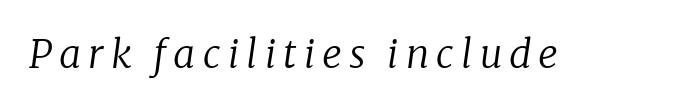
{"serif": "yes", "italic": "yes", "lean": "right", "slant_degrees": 8, "bold": "no", "weight": "regular", "width": "normal", "stroke_contrast": "low", "x_height": "medium", "monospaced": "no", "underline": "no", "glyph_px": 39}
